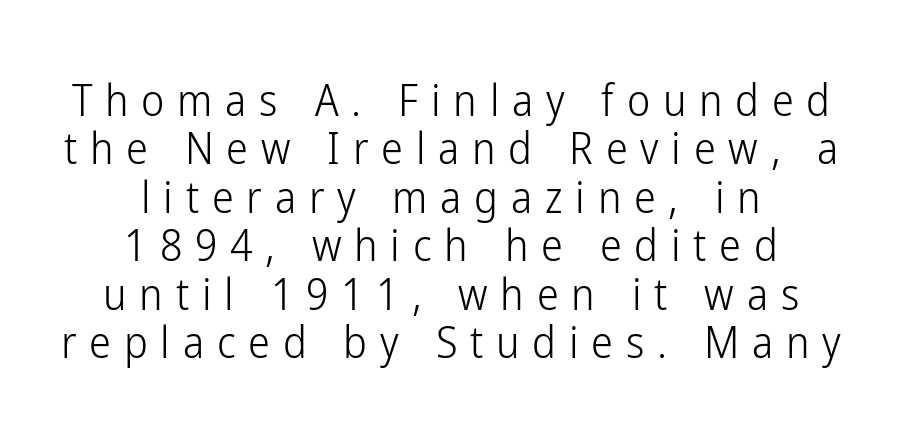
{"serif": "no", "italic": "no", "bold": "no", "weight": "light", "width": "condensed", "stroke_contrast": "low", "x_height": "medium", "monospaced": "no", "underline": "no", "align": "center", "line_spacing": "tight", "line_spacing_ratio": 1.1, "letter_spacing": "wide", "letter_spacing_em": 0.29, "glyph_px": 44}
